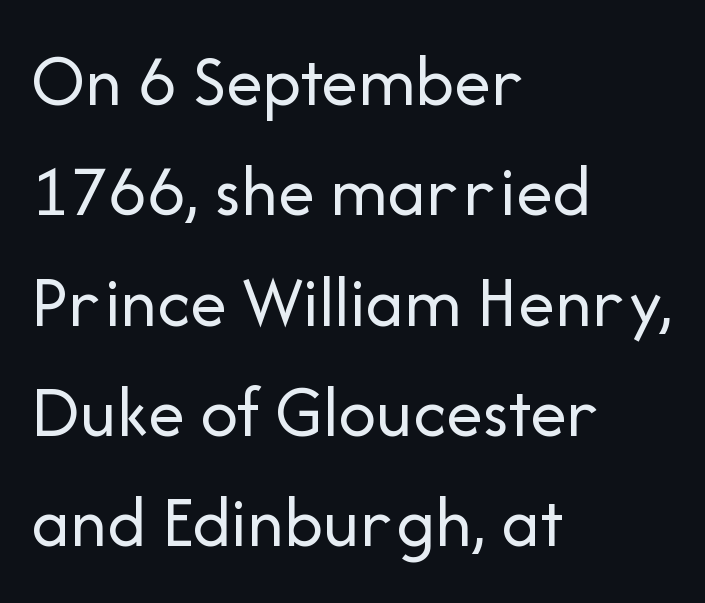
Look at the tracking — it's just the regular setting, nothing added. The line-height multiplier appears to be the usual default. Is there any slant? The stems are plumb. Typeset ragged right — the left edge is the straight one. The words here are not underlined. The rendering shows plain stroke endings on the letterforms — a sans-serif design.
